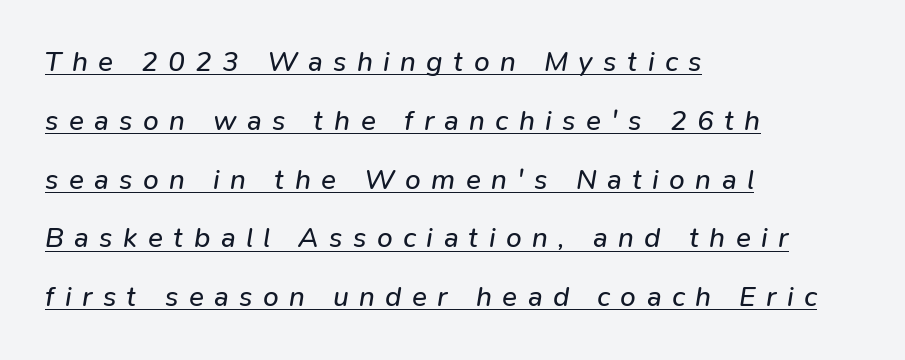
Left-aligned paragraph, ragged on the right. Tracking value appears strongly positive — letters spread wide. The passage shown is typed in a proportional face where columns would drift. Honestly, the rows look like they've been pulled way apart.
